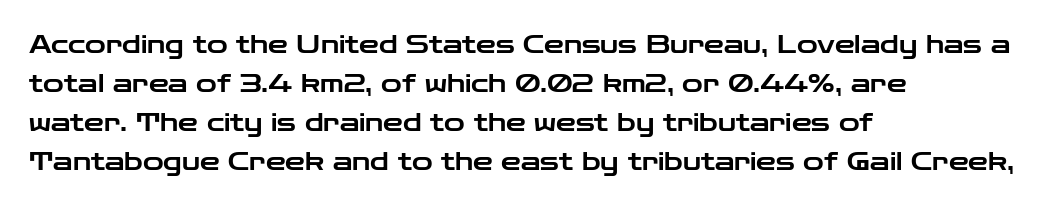
{"italic": "no", "underline": "no", "align": "left", "line_spacing": "normal", "line_spacing_ratio": 1.56, "letter_spacing": "normal", "letter_spacing_em": 0.0, "glyph_px": 25}
